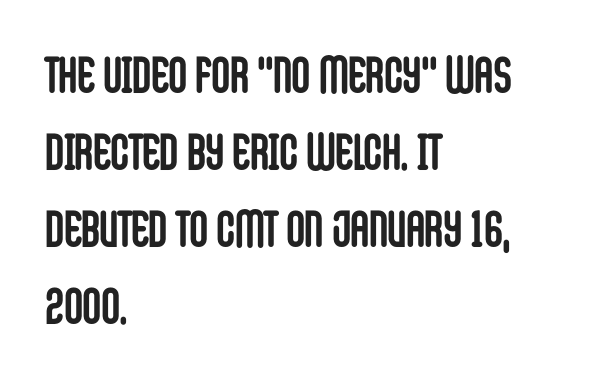
{"serif": "no", "italic": "no", "bold": "yes", "weight": "semibold", "width": "condensed", "stroke_contrast": "low", "x_height": "large", "monospaced": "no", "underline": "no", "align": "left", "line_spacing": "normal", "line_spacing_ratio": 1.51, "letter_spacing": "normal", "letter_spacing_em": 0.0, "glyph_px": 51}
